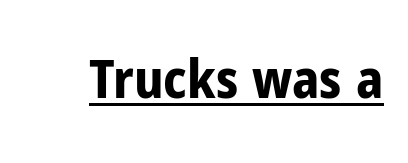
The image shows 53 px bold, condensed sans-serif type, upright; set normal letter spacing, underlined; low stroke contrast and a medium x-height.
